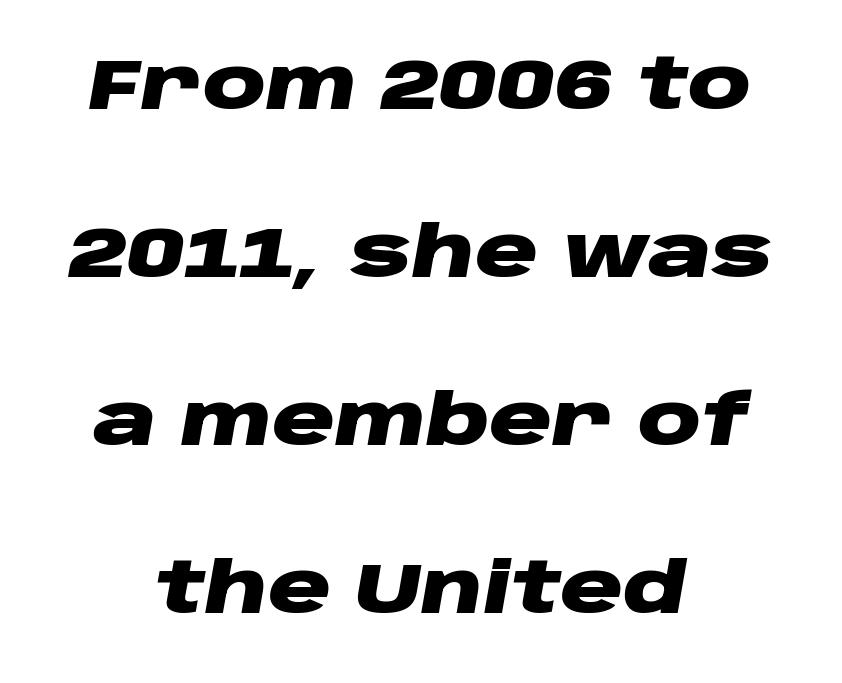
Q: Is the text bold? A: Yes.
Q: Is the text italic (slanted)? A: Yes, it leans right by about 10 degrees.
Q: Is the text underlined? A: No.
Q: How is the paragraph aligned? A: Centered.
Q: Is the spacing between letters normal or unusually wide? A: Normal.
Q: Is the spacing between lines tight, normal or loose? A: Loose.
Q: Width (condensed, normal, or wide)? A: Wide.
Q: Stroke contrast? A: Low.
Q: x-height? A: Large.
Q: Monospaced? A: No.
